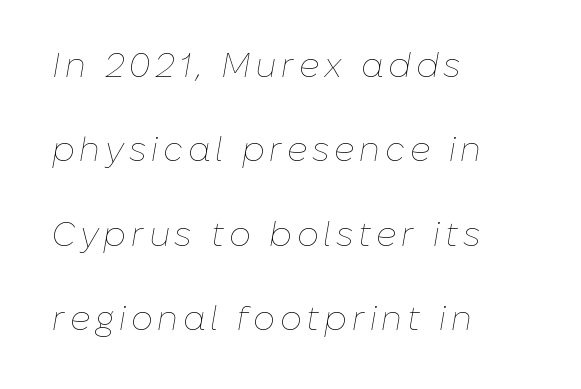
The ragged edge is on the right, which tells us the setting is flush left. Proportional: the letters do not fall into vertical columns. Summary of weight: not heavy and not bold. The passage shown is not underscored anywhere. The designer dialed line spacing up above the default.
